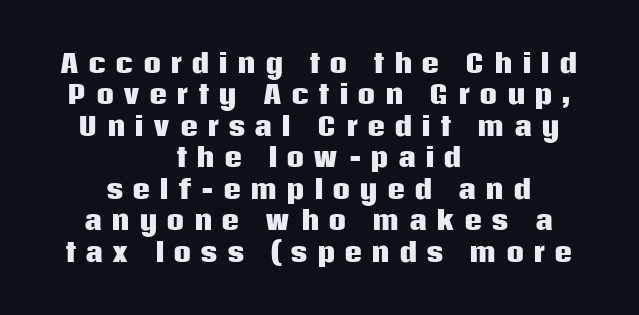
Q: Is the text bold? A: Yes.
Q: Is the text italic (slanted)? A: No, it is upright.
Q: Is the text underlined? A: No.
Q: How is the paragraph aligned? A: Centered.
Q: Is the spacing between letters normal or unusually wide? A: Unusually wide.
Q: Is the spacing between lines tight, normal or loose? A: Normal.
